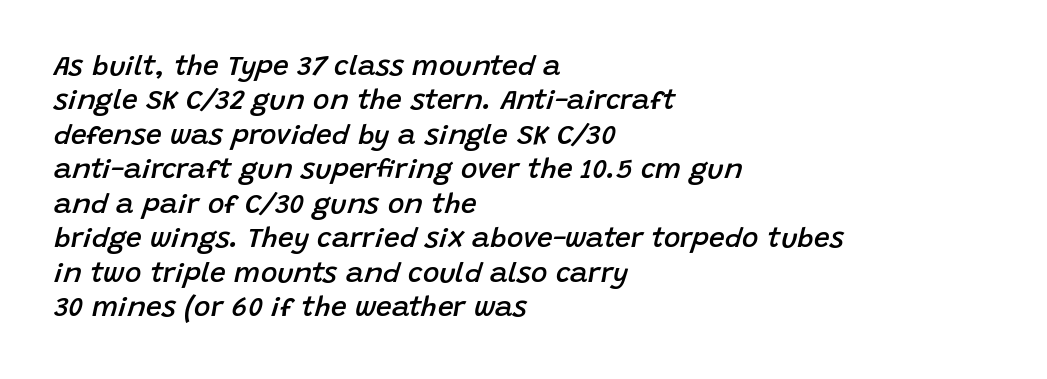
Spacing verdict: proportional, widths tailored to each character. The font is running at a semibold setting, under full bold. Casual observation: everything's shoved over to the left. The gaps between neighbouring characters are ordinary and unremarkable. It's the slanting kind of type. Check the space under the baseline: it is left empty.
